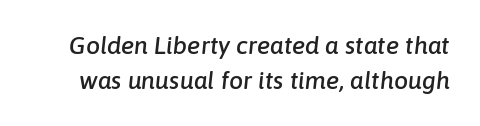
Nobody touched the tracking dial on this one. Italic: yes, the glyphs are oblique. Lines of text with bare space underneath. The space between consecutive lines is moderate.
